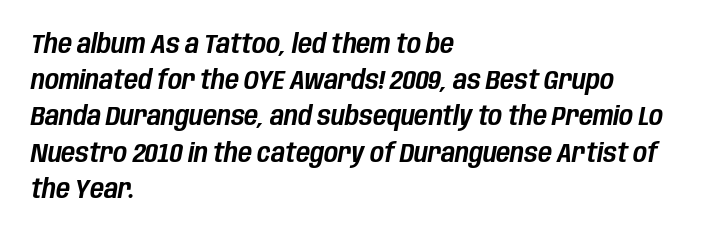
Q: Is the text italic (slanted)? A: Yes, it leans right by about 10 degrees.
Q: Is the text underlined? A: No.
Q: How is the paragraph aligned? A: Left-aligned.
Q: Is the spacing between letters normal or unusually wide? A: Normal.
Q: Is the spacing between lines tight, normal or loose? A: Normal.
